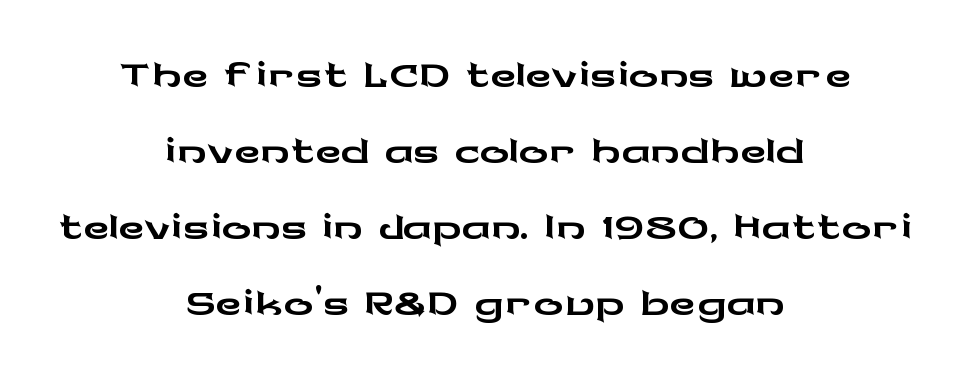
The rendering keeps characters at their native spacing. The letters carry no serifs — their stems end cleanly without finishing strokes. The whitespace from short lines is split evenly between both sides. Unmarked baselines from the first word to the last.
